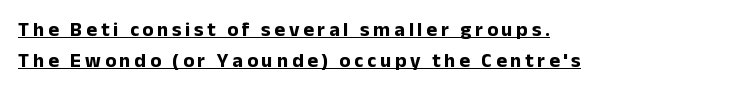
{"italic": "no", "bold": "yes", "underline": "yes", "align": "left", "line_spacing": "normal", "line_spacing_ratio": 1.57, "glyph_px": 20}
